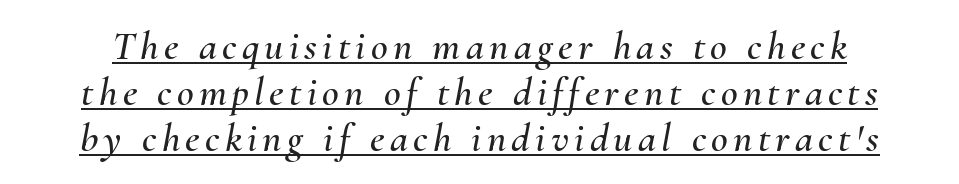
{"italic": "yes", "lean": "right", "slant_degrees": 10, "width": "normal", "stroke_contrast": "medium", "x_height": "small", "monospaced": "no", "underline": "yes", "line_spacing": "tight", "line_spacing_ratio": 1.12, "glyph_px": 41}
